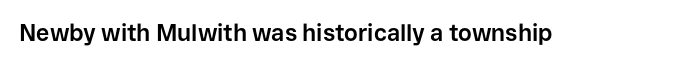
The image shows 23 px bold type, upright; set normal letter spacing, not underlined.
